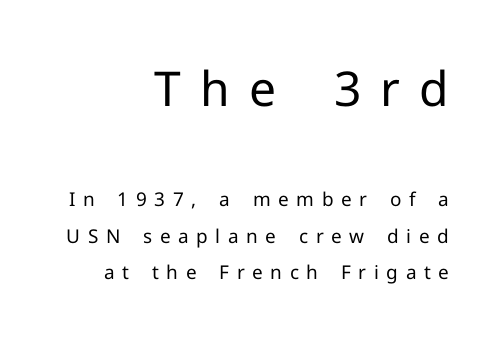
Q: Is the text bold? A: No.
Q: Is the text italic (slanted)? A: No, it is upright.
Q: Is the typeface a serif or a sans-serif typeface? A: Sans-serif.
Q: Is the text underlined? A: No.
Q: How is the paragraph aligned? A: Right-aligned.
Q: Is the spacing between letters normal or unusually wide? A: Unusually wide.
Q: Is the spacing between lines tight, normal or loose? A: Loose.
Q: Which block of text is set in a larger size, the first (top) or the second (bottom)? A: The first (top) one.
Q: Width (condensed, normal, or wide)? A: Normal.
Q: Stroke contrast? A: Low.
Q: x-height? A: Medium.
Q: Monospaced? A: No.
